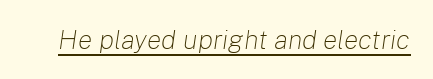
Q: Is the text bold? A: No.
Q: Is the text italic (slanted)? A: Yes, it leans right by about 8 degrees.
Q: Is the text underlined? A: Yes.
Q: Is the spacing between letters normal or unusually wide? A: Normal.
